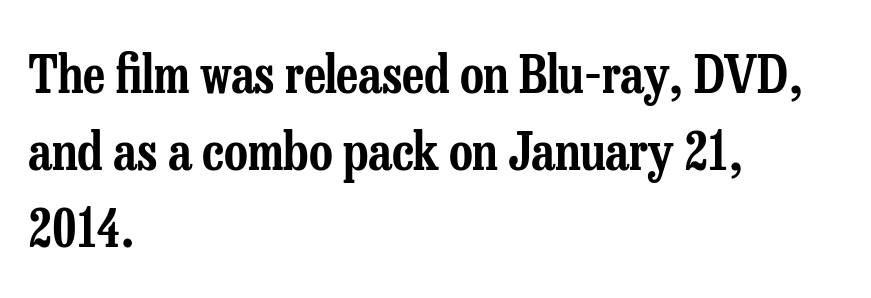
You can tell it's not italic because the verticals are truly vertical. A typesetter would call this leading conventional body-copy spacing. The area under the type is left untouched. Casual observation: everything's shoved over to the left. Tracking here is standard; glyphs follow each other at the usual distance.
